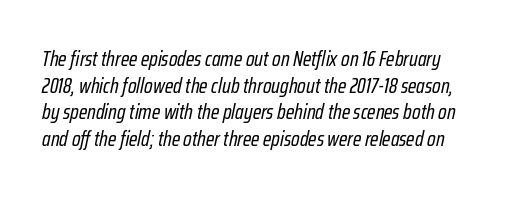
Q: Is the text bold? A: No.
Q: Is the text italic (slanted)? A: Yes, it leans right by about 12 degrees.
Q: Is the text underlined? A: No.
Q: Is the spacing between letters normal or unusually wide? A: Normal.
Q: Is the spacing between lines tight, normal or loose? A: Normal.
